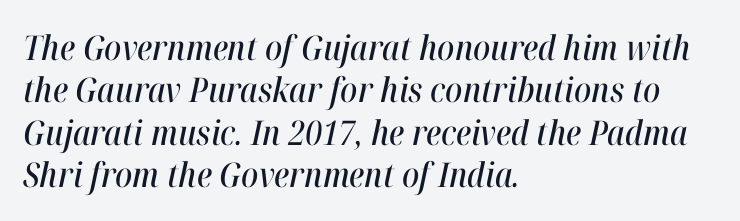
{"italic": "yes", "lean": "right", "slant_degrees": 12, "width": "condensed", "stroke_contrast": "high", "x_height": "medium", "monospaced": "no", "underline": "no", "align": "left", "line_spacing": "normal", "line_spacing_ratio": 1.25, "letter_spacing": "normal", "letter_spacing_em": 0.0, "glyph_px": 34}
